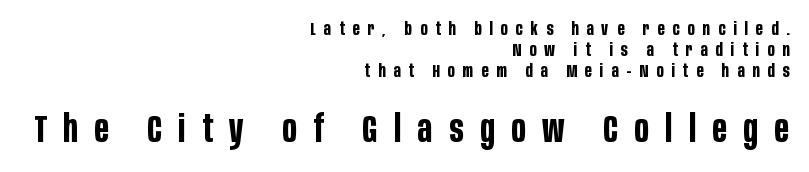
Check under the words: just untouched page. Which of the two is more prominent by size? The second, at the bottom. If you drew a line through each stem, it would be perfectly vertical. The letters are spread apart with noticeably loose tracking. Its strokes are broad and dark, the hallmark of bold type.
